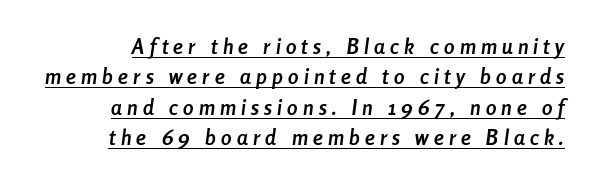
Interline gaps are of average width in this sample. Weight: bold. Notice how a bar underscores the lettering throughout. This sample uses an oblique cut, with every glyph tilted off the vertical. Letter spacing: wide.
